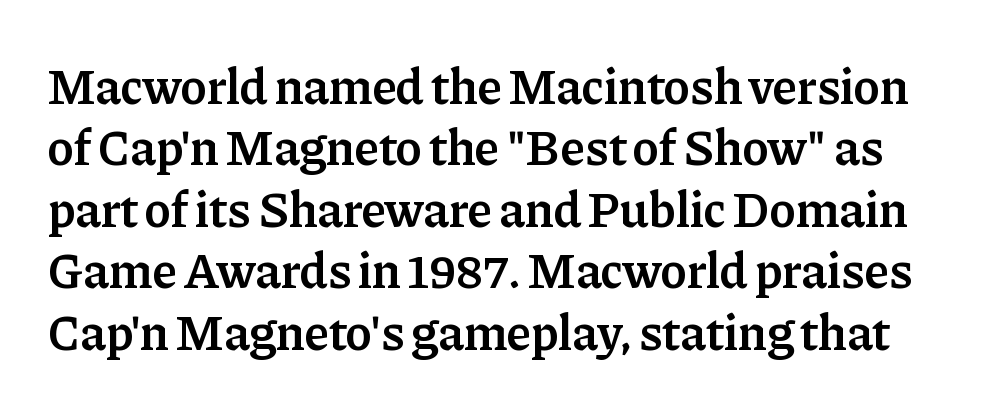
The image shows 50 px semibold serif type, upright; set line spacing 1.23x, normal letter spacing, not underlined; low stroke contrast and a medium x-height.
